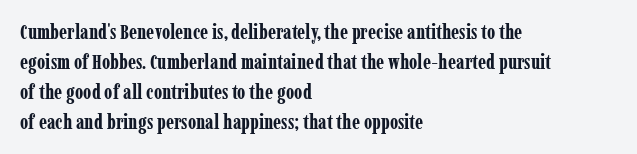
{"italic": "no", "bold": "yes", "underline": "no", "align": "left", "line_spacing": "normal", "line_spacing_ratio": 1.5, "letter_spacing": "normal", "letter_spacing_em": 0.0, "glyph_px": 20}
